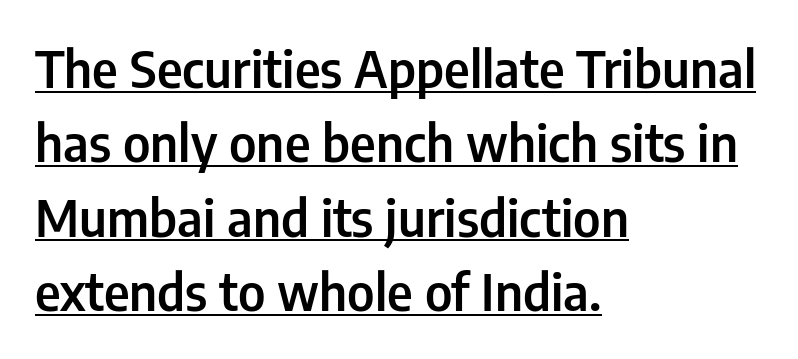
Q: Is the text bold? A: Semi-bold.
Q: Is the text italic (slanted)? A: No, it is upright.
Q: Is the typeface a serif or a sans-serif typeface? A: Sans-serif.
Q: Is the text underlined? A: Yes.
Q: How is the paragraph aligned? A: Left-aligned.
Q: Is the spacing between letters normal or unusually wide? A: Normal.
Q: Is the spacing between lines tight, normal or loose? A: Normal.
Q: Width (condensed, normal, or wide)? A: Condensed.
Q: Stroke contrast? A: Low.
Q: x-height? A: Medium.
Q: Monospaced? A: No.
